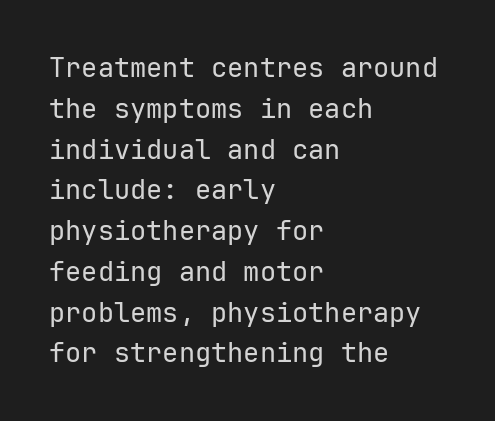
The passage shown stacks its lines at a standard gap. Plain, unruled lines of type. Summary of weight: not heavy and not bold. The rendering keeps characters at their native spacing. Notice how the stems are strictly vertical — no italics here.
